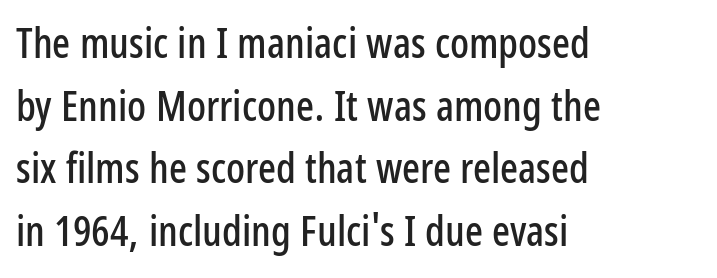
Q: Is the text italic (slanted)? A: No, it is upright.
Q: Is the typeface a serif or a sans-serif typeface? A: Sans-serif.
Q: Is the text underlined? A: No.
Q: How is the paragraph aligned? A: Left-aligned.
Q: Is the spacing between letters normal or unusually wide? A: Normal.
Q: Is the spacing between lines tight, normal or loose? A: Normal.
Q: Width (condensed, normal, or wide)? A: Condensed.
Q: Stroke contrast? A: Low.
Q: x-height? A: Medium.
Q: Monospaced? A: No.
